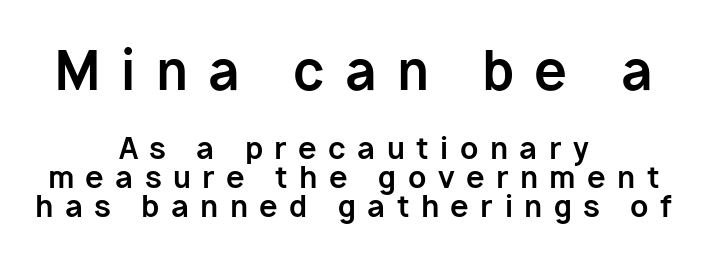
These lines stack symmetrically, like a column narrowing and widening about its center. Beneath every word, the page is bare. Each word looks stretched out because of the extra space between its letters. When letters stand straight like this, we call the style roman or upright.
